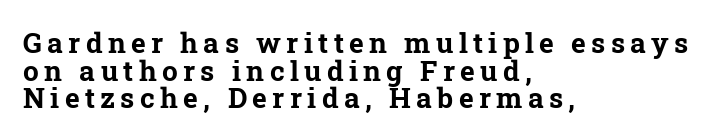
{"serif": "yes", "bold": "yes", "weight": "bold", "width": "normal", "stroke_contrast": "low", "x_height": "medium", "monospaced": "no", "underline": "no", "align": "left", "line_spacing": "tight", "line_spacing_ratio": 0.99, "glyph_px": 28}
